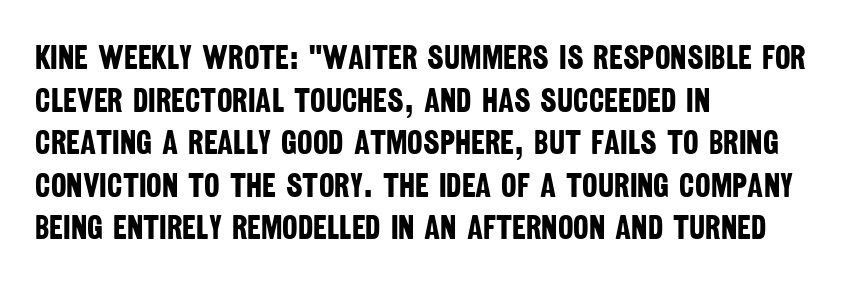
{"serif": "no", "bold": "yes", "weight": "bold", "width": "condensed", "stroke_contrast": "low", "x_height": "large", "monospaced": "no", "underline": "no", "align": "left", "line_spacing": "normal", "line_spacing_ratio": 1.29, "letter_spacing": "normal", "letter_spacing_em": 0.0, "glyph_px": 33}
